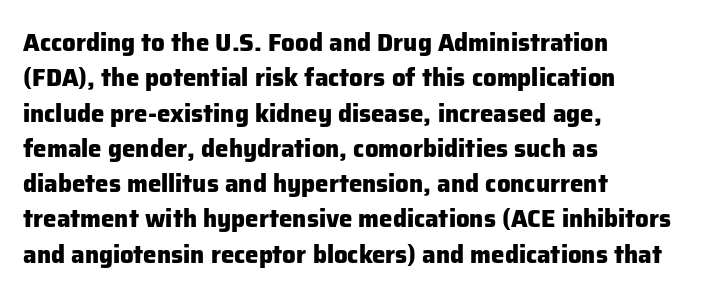
The image shows 24 px bold type, upright; set left-aligned, normal line spacing (1.47x), normal letter spacing, not underlined.
